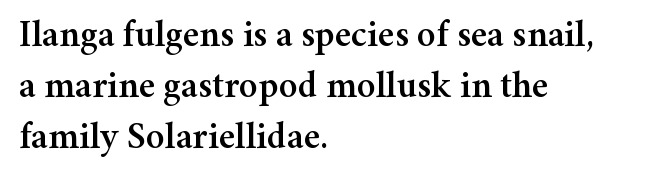
Q: Is the text italic (slanted)? A: No, it is upright.
Q: Is the typeface a serif or a sans-serif typeface? A: Serif.
Q: Is the text underlined? A: No.
Q: How is the paragraph aligned? A: Left-aligned.
Q: Is the spacing between letters normal or unusually wide? A: Normal.
Q: Is the spacing between lines tight, normal or loose? A: Normal.
Q: Width (condensed, normal, or wide)? A: Normal.
Q: Stroke contrast? A: Medium.
Q: x-height? A: Medium.
Q: Monospaced? A: No.
